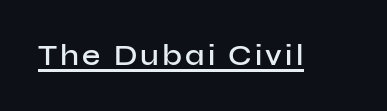
Q: Is the text bold? A: Semi-bold.
Q: Is the text italic (slanted)? A: No, it is upright.
Q: Is the typeface a serif or a sans-serif typeface? A: Sans-serif.
Q: Is the text underlined? A: Yes.
Q: Width (condensed, normal, or wide)? A: Normal.
Q: Stroke contrast? A: Low.
Q: x-height? A: Medium.
Q: Monospaced? A: No.
